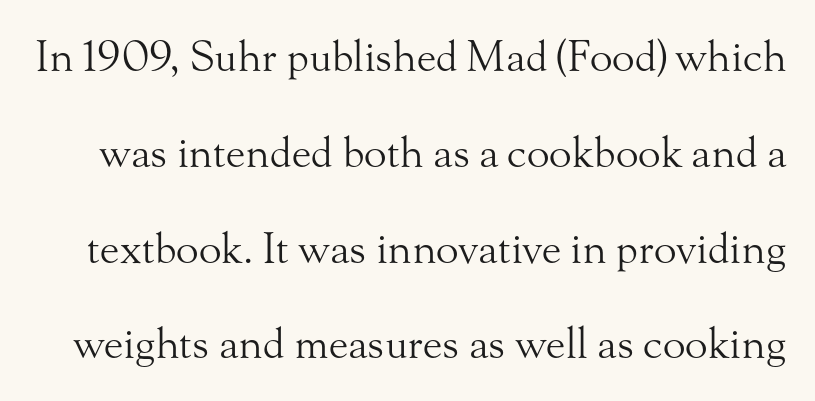
The image shows 42 px light serif type, upright; set loose line spacing (2.28x), normal letter spacing, not underlined; medium stroke contrast and a small x-height.
